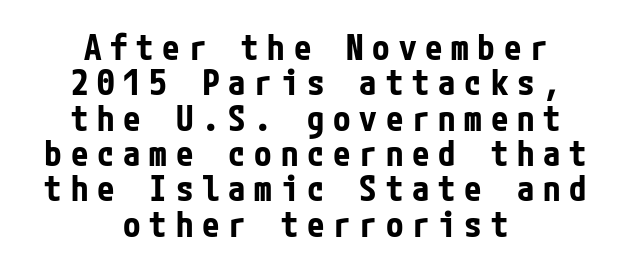
Q: Is the text bold? A: Yes.
Q: Is the text italic (slanted)? A: No, it is upright.
Q: Is the typeface a serif or a sans-serif typeface? A: Sans-serif.
Q: Is the text underlined? A: No.
Q: How is the paragraph aligned? A: Centered.
Q: Is the spacing between letters normal or unusually wide? A: Unusually wide.
Q: Is the spacing between lines tight, normal or loose? A: Tight.
Q: Width (condensed, normal, or wide)? A: Condensed.
Q: Stroke contrast? A: Low.
Q: x-height? A: Medium.
